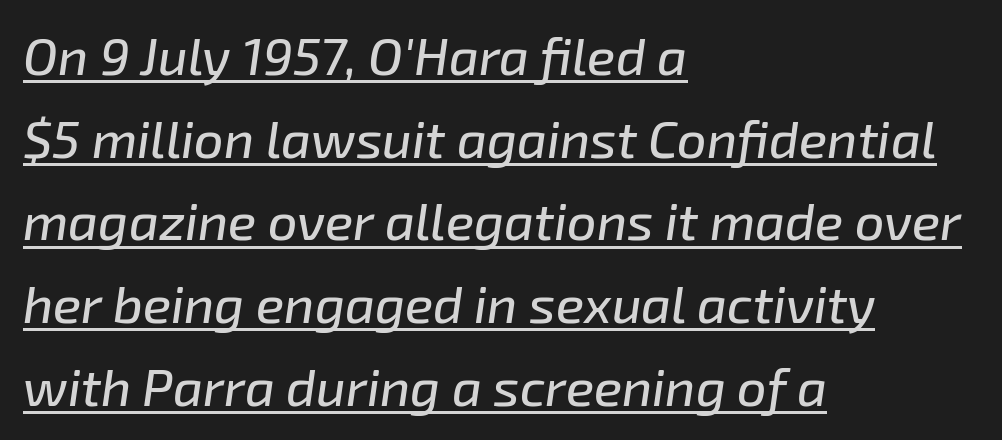
The letters advance in unequal steps, a hallmark of proportional type. Leftover space on each line is placed entirely after the last word. There's an unmistakable incline to the writing here. Regarding leading, the lines here are spaced in the standard way.
